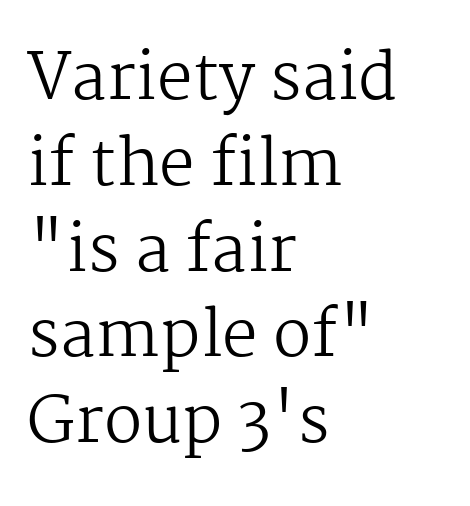
A clean baseline with only descenders dipping below it. Ink coverage per letter is moderate at most. A typesetter would label this face a serif. This is the regular roman posture of the typeface.
